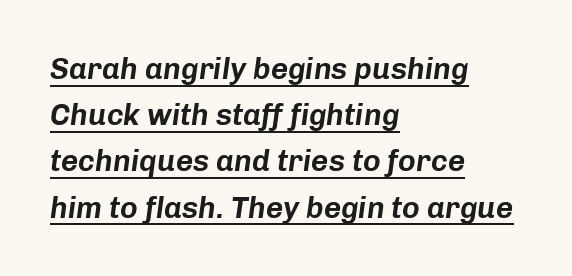
{"italic": "yes", "lean": "right", "slant_degrees": 8, "width": "normal", "stroke_contrast": "low", "x_height": "medium", "monospaced": "no", "underline": "yes", "align": "left", "line_spacing": "normal", "line_spacing_ratio": 1.54, "letter_spacing": "normal", "letter_spacing_em": 0.0, "glyph_px": 30}
